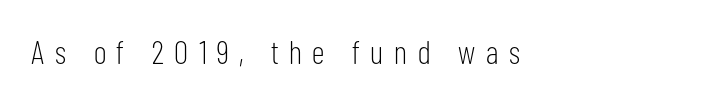
Q: Is the text bold? A: No.
Q: Is the text italic (slanted)? A: No, it is upright.
Q: Is the typeface a serif or a sans-serif typeface? A: Sans-serif.
Q: Is the text underlined? A: No.
Q: Is the spacing between letters normal or unusually wide? A: Unusually wide.
Q: Width (condensed, normal, or wide)? A: Condensed.
Q: Stroke contrast? A: Low.
Q: x-height? A: Medium.
Q: Monospaced? A: No.
